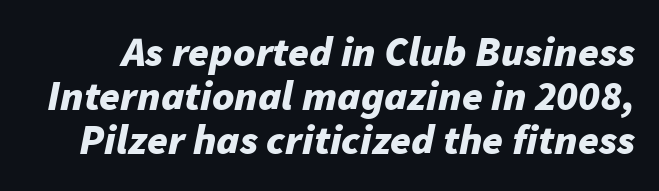
The image shows 42 px bold type, italic (leaning right); set tight line spacing (1.05x), normal letter spacing, not underlined; low stroke contrast and a medium x-height.
